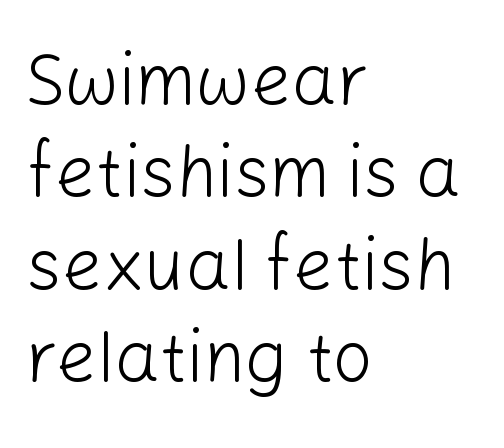
The space directly below the letters is spotless. The axis of the letterforms is exactly vertical. The lines sit at an ordinary, default distance from one another. The text block is weighted toward the left margin, trailing off unevenly rightward. The typeface has the unassuming heft of standard copy or less.
